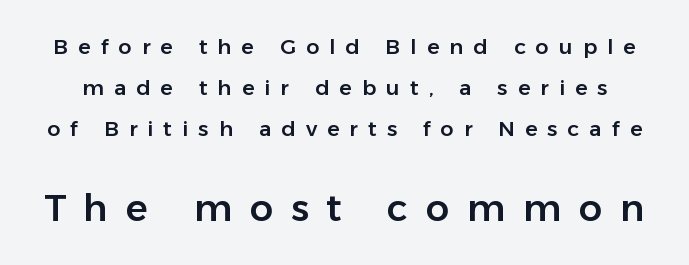
Q: Is the text italic (slanted)? A: No, it is upright.
Q: Is the typeface a serif or a sans-serif typeface? A: Sans-serif.
Q: Is the text underlined? A: No.
Q: Is the spacing between letters normal or unusually wide? A: Unusually wide.
Q: Is the spacing between lines tight, normal or loose? A: Loose.
Q: Which block of text is set in a larger size, the first (top) or the second (bottom)? A: The second (bottom) one.
Q: Width (condensed, normal, or wide)? A: Normal.
Q: Stroke contrast? A: Low.
Q: x-height? A: Medium.
Q: Monospaced? A: No.
